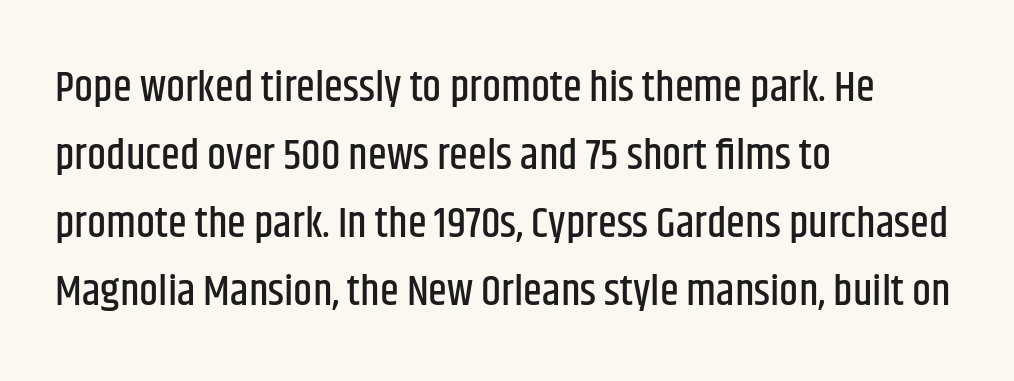
{"serif": "no", "italic": "no", "width": "condensed", "stroke_contrast": "low", "x_height": "large", "monospaced": "no", "underline": "no", "align": "left", "line_spacing": "normal", "line_spacing_ratio": 1.58, "letter_spacing": "normal", "letter_spacing_em": 0.0, "glyph_px": 43}
